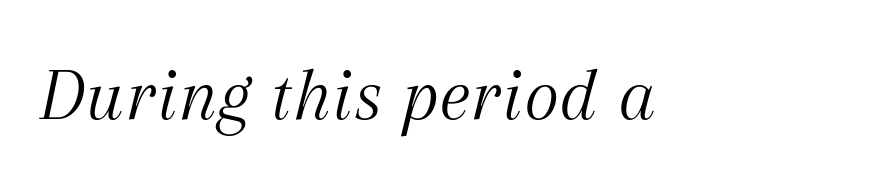
Q: Is the text bold? A: No.
Q: Is the text italic (slanted)? A: Yes, it leans right by about 12 degrees.
Q: Is the typeface a serif or a sans-serif typeface? A: Serif.
Q: Is the text underlined? A: No.
Q: Is the spacing between letters normal or unusually wide? A: Normal.
Q: Width (condensed, normal, or wide)? A: Normal.
Q: Stroke contrast? A: Medium.
Q: x-height? A: Medium.
Q: Monospaced? A: No.
